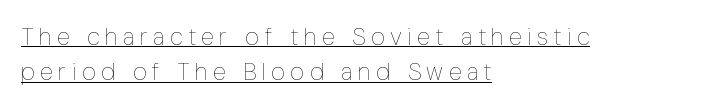
The image shows 24 px text type, upright; set left-aligned, normal line spacing (1.46x), unusually wide letter spacing (+0.23 em), underlined.
